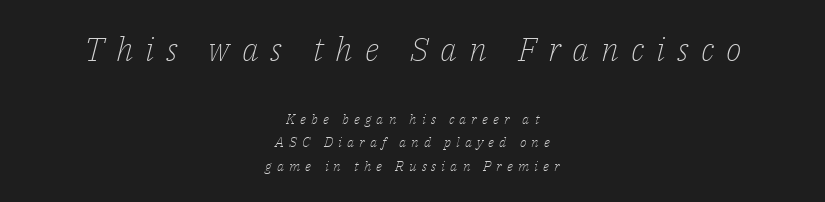
The image shows 33 px light serif type, italic (leaning right); set centered, normal line spacing (1.68x), unusually wide letter spacing (+0.36 em), not underlined; the first (top) block is 2.36x larger; low stroke contrast and a medium x-height.
